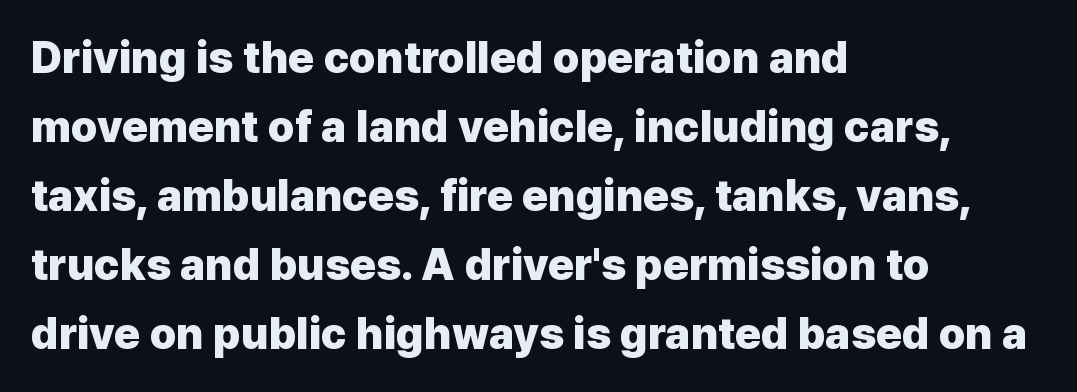
The image shows 44 px heavy sans-serif type, upright; set left-aligned, normal line spacing (1.57x), normal letter spacing, not underlined; low stroke contrast and a medium x-height.
